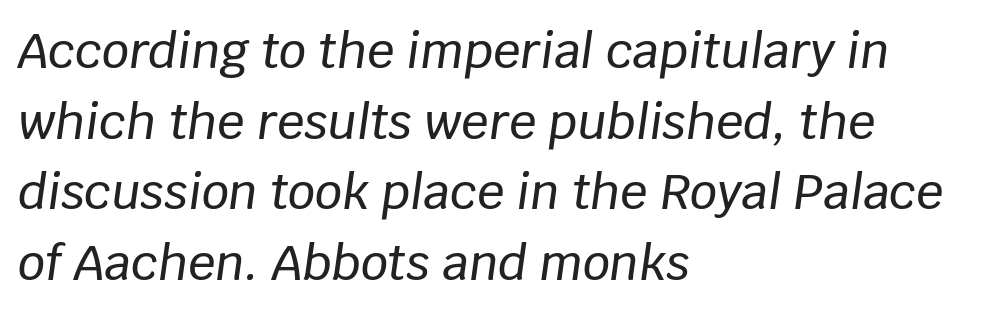
Q: Is the text italic (slanted)? A: Yes, it leans right by about 8 degrees.
Q: Is the text underlined? A: No.
Q: How is the paragraph aligned? A: Left-aligned.
Q: Is the spacing between letters normal or unusually wide? A: Normal.
Q: Is the spacing between lines tight, normal or loose? A: Normal.
Q: Width (condensed, normal, or wide)? A: Normal.
Q: Stroke contrast? A: Low.
Q: x-height? A: Large.
Q: Monospaced? A: No.
